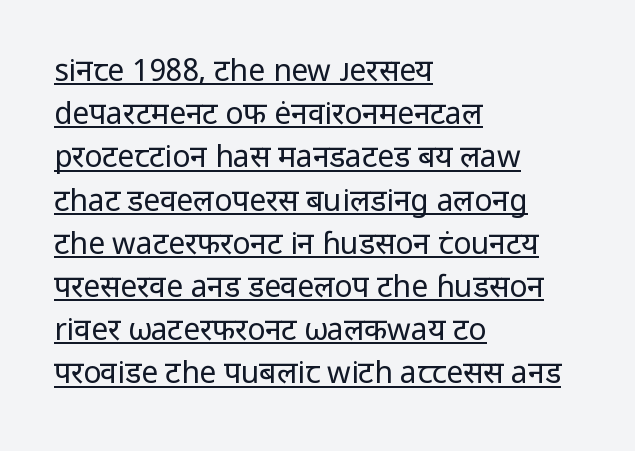
Serif or sans? Sans — the stroke terminals are bare. These lines keep a tight, regular rhythm from letter to letter. This is the regular roman posture of the typeface. Students, observe: this is what conventionally led text looks like. Looks like regular typesetting: each glyph gets only the width it needs. If you drew a ruler down the left edge, every line would touch it.
